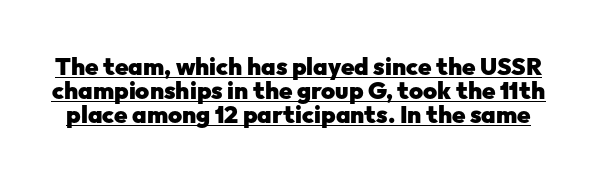
Q: Is the text bold? A: Yes.
Q: Is the text italic (slanted)? A: No, it is upright.
Q: Is the text underlined? A: Yes.
Q: Is the spacing between letters normal or unusually wide? A: Normal.
Q: Is the spacing between lines tight, normal or loose? A: Tight.
